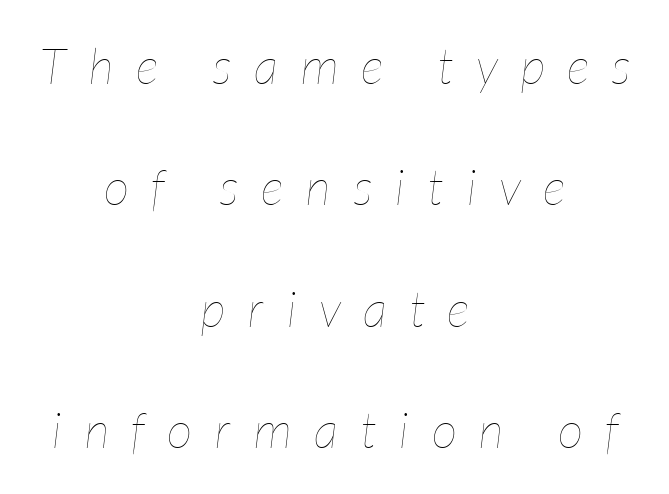
Varying glyph widths throughout — classic text-font behaviour. Check the space under the baseline: it is left empty. The setting favours the middle, as headings and verse often do. How would I describe the line gaps? Wide and relaxed.
